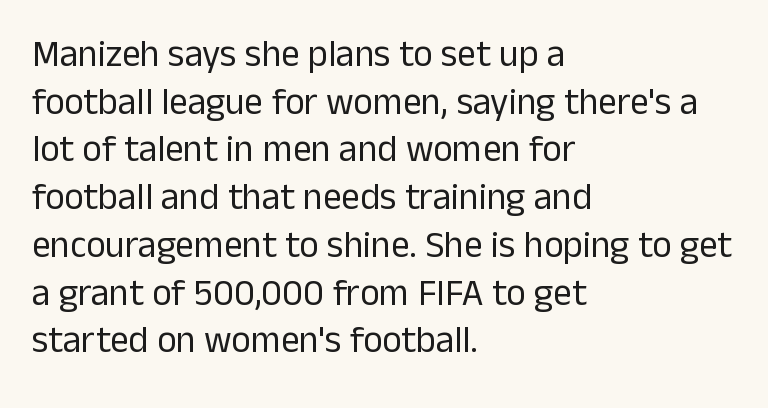
Is this a heavy cut? Hardly; it is regular or lighter. How are the letters spaced? Ordinarily, with no added tracking. The ragged edge is on the right, which tells us the setting is flush left. Characters remain perfectly vertical along every line. This sample has the flowing, uneven cadence of proportional lettering. The area under the type is left untouched.
